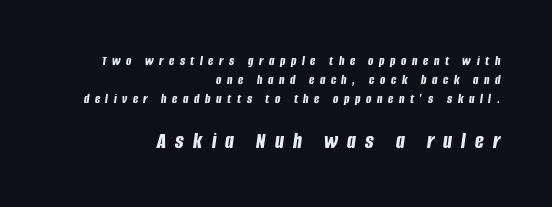
Heavy-handed strokes throughout: this text is bold. Honestly, the row spacing looks completely unremarkable. Short and long lines alike share a common ending point at right. Look at the tracking — it's clearly loosened, letters drifting apart. The specimen reads as italic at a glance. Check under the words: just untouched page.
